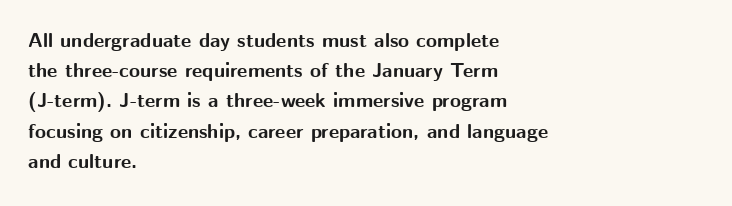
{"italic": "no", "bold": "yes", "underline": "no", "align": "left", "line_spacing": "normal", "line_spacing_ratio": 1.51, "letter_spacing": "normal", "letter_spacing_em": 0.0, "glyph_px": 20}
